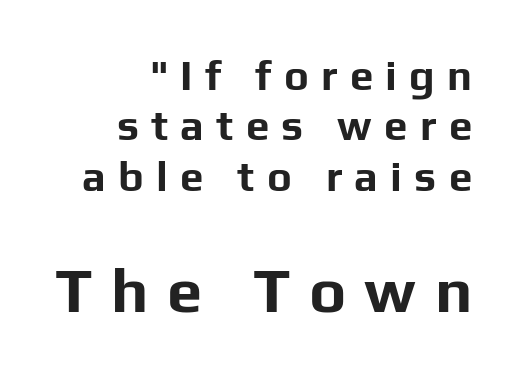
The image shows 63 px bold sans-serif type, upright; set right-aligned, line spacing 1.2x, unusually wide letter spacing (+0.29 em), not underlined; the second (bottom) block is 1.5x larger; low stroke contrast and a medium x-height.
